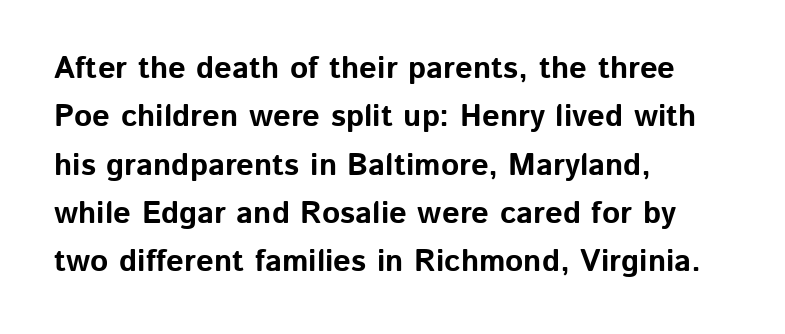
Is this a sans? Yes — the strokes have no serifs. Which margin do the lines hug? The left one — the right edge is uneven. Look at the tracking — it's just the regular setting, nothing added. Has an underline been added? It has not. Each glyph is drawn with heavy, bold strokes. Tall strokes in this sample are plumb rather than angled.
